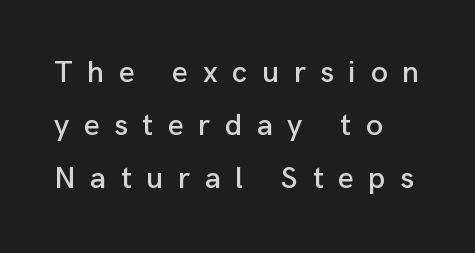
The glyphs are unaccompanied by any horizontal stroke below them. You could not count columns in this text — the font is proportionally spaced. Are there feet on the stems? There aren't — it's a sans. When letters stand straight like this, we call the style roman or upright. Here the glyphs are tracked loosely, breaking word shapes into spaced letters. The typesetter chose a ragged-right arrangement here.
